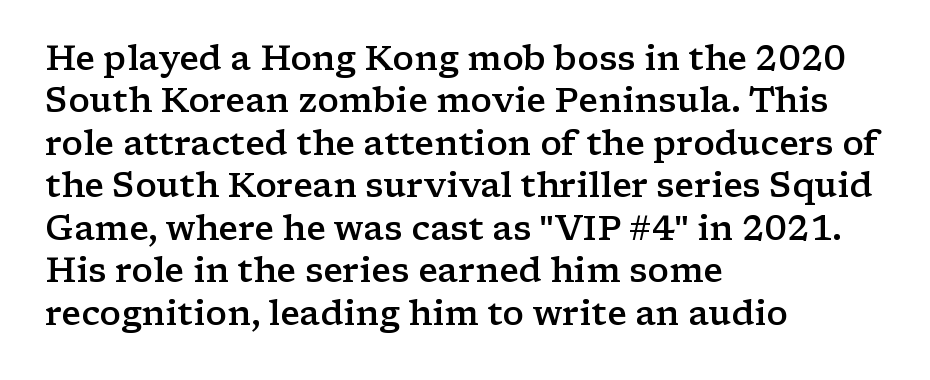
{"serif": "yes", "italic": "no", "bold": "semi", "weight": "semibold", "width": "wide", "stroke_contrast": "low", "x_height": "medium", "monospaced": "no", "underline": "no", "align": "left", "line_spacing": "normal", "line_spacing_ratio": 1.25, "letter_spacing": "normal", "letter_spacing_em": 0.0, "glyph_px": 34}
